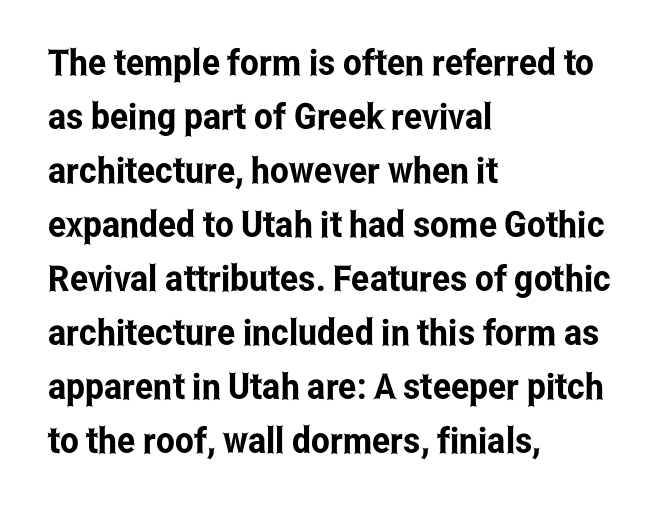
This block has exactly the height ordinary leading produces. The typeface chosen for these lines omits serifs. In terms of letterspacing, this is plain default setting. Rule under the text: the space is simply empty. Note the varied advance widths — an 'i' is clearly narrower than an 'm'.
